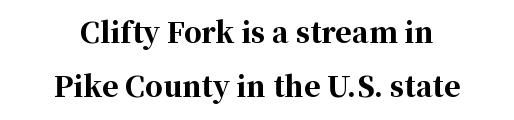
Q: Is the text bold? A: Yes.
Q: Is the text italic (slanted)? A: No, it is upright.
Q: Is the typeface a serif or a sans-serif typeface? A: Serif.
Q: Is the text underlined? A: No.
Q: How is the paragraph aligned? A: Centered.
Q: Is the spacing between letters normal or unusually wide? A: Normal.
Q: Is the spacing between lines tight, normal or loose? A: Loose.
Q: Width (condensed, normal, or wide)? A: Normal.
Q: Stroke contrast? A: High.
Q: x-height? A: Medium.
Q: Monospaced? A: No.
